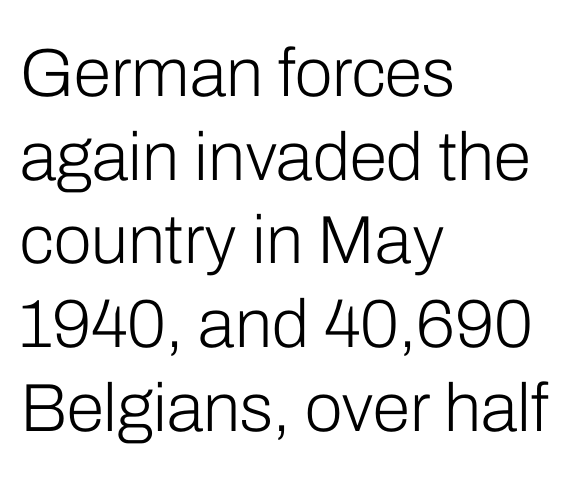
Q: Is the text bold? A: No.
Q: Is the text italic (slanted)? A: No, it is upright.
Q: Is the typeface a serif or a sans-serif typeface? A: Sans-serif.
Q: Is the text underlined? A: No.
Q: How is the paragraph aligned? A: Left-aligned.
Q: Is the spacing between letters normal or unusually wide? A: Normal.
Q: Width (condensed, normal, or wide)? A: Normal.
Q: Stroke contrast? A: Low.
Q: x-height? A: Medium.
Q: Monospaced? A: No.
